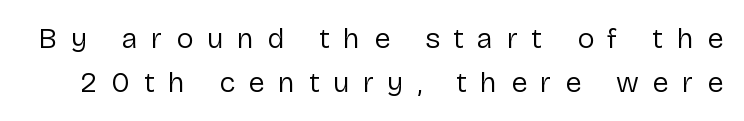
Heaviness? Minimal to ordinary, like unemphasized prose. You could only call the tracking loose — the letters float apart. Character widths vary here, with narrow letters taking less room than wide ones. The typeface chosen for these lines omits serifs. The zone under the glyphs is completely vacant. Tall strokes in this sample are plumb rather than angled.
